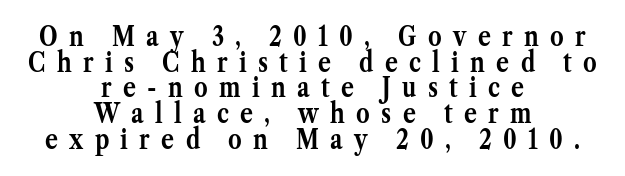
The image shows 27 px bold type, upright; set centered, tight line spacing (0.95x), unusually wide letter spacing (+0.42 em), not underlined.
